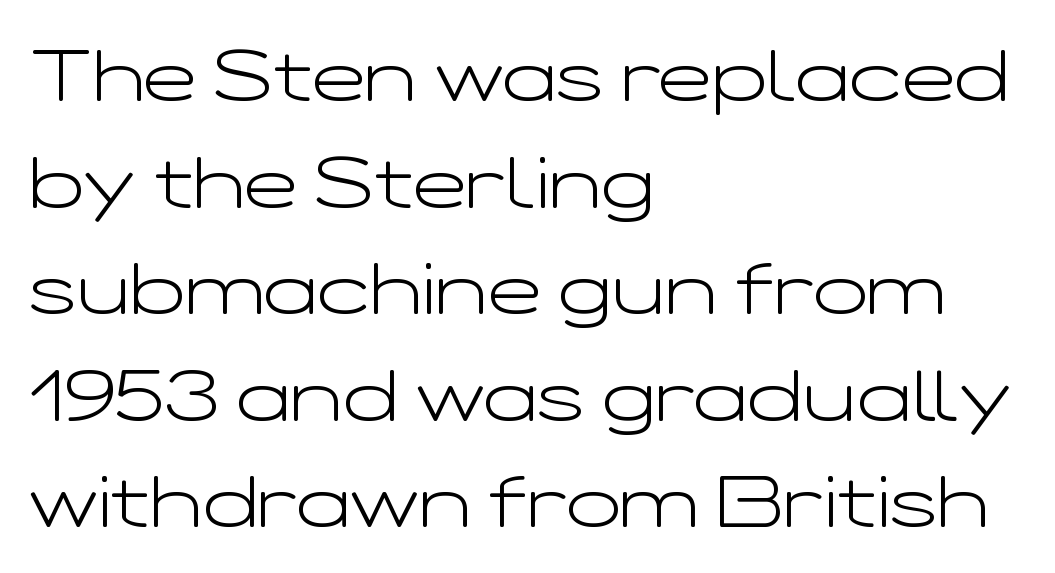
The image shows 72 px light, wide sans-serif type, upright; set left-aligned, normal line spacing (1.48x), normal letter spacing, not underlined; low stroke contrast and a medium x-height.
